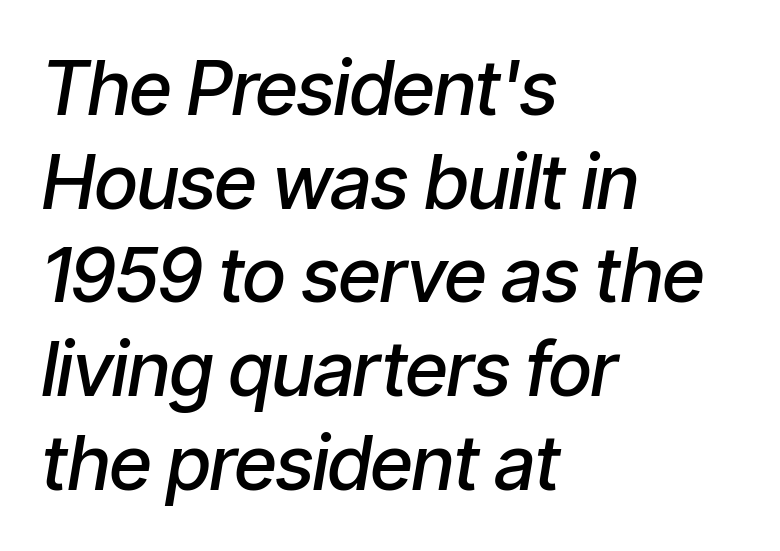
The image shows 75 px semibold, condensed type, italic (leaning right); set left-aligned, normal line spacing (1.25x), normal letter spacing, not underlined; low stroke contrast and a medium x-height.
